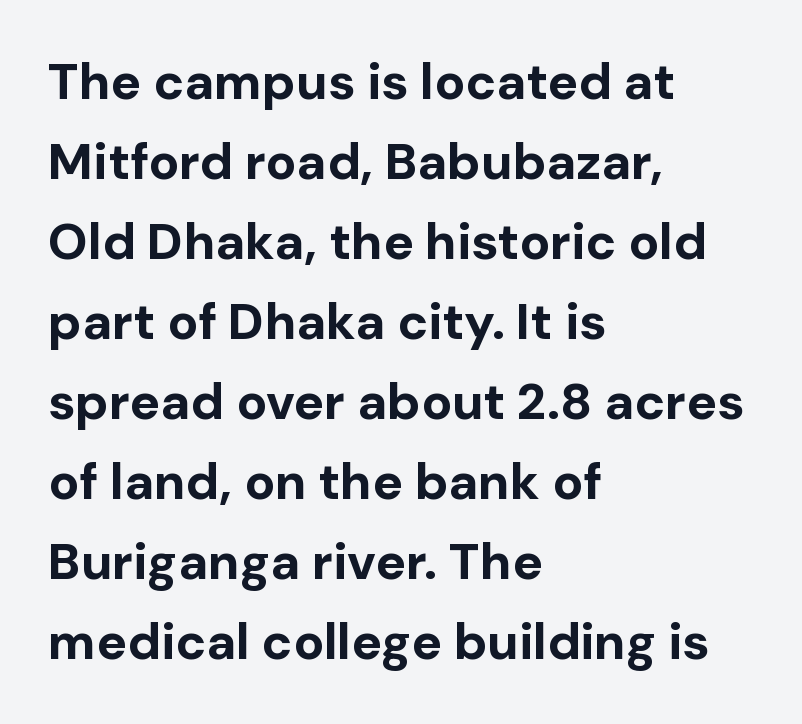
{"serif": "no", "italic": "no", "bold": "yes", "weight": "bold", "width": "normal", "stroke_contrast": "low", "x_height": "medium", "monospaced": "no", "underline": "no", "align": "left", "line_spacing": "normal", "line_spacing_ratio": 1.57, "letter_spacing": "normal", "letter_spacing_em": 0.0, "glyph_px": 51}
